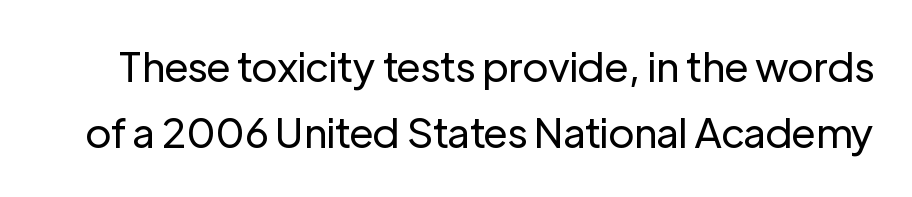
Is there any slant? The stems are plumb. Do the characters align in a grid? No, the font is proportional. The rows are spaced the way most documents space them. Inter-character spacing is left at the font's built-in metrics. Weight class: somewhere from thin through regular. The type family on display is of the sans-serif kind.
